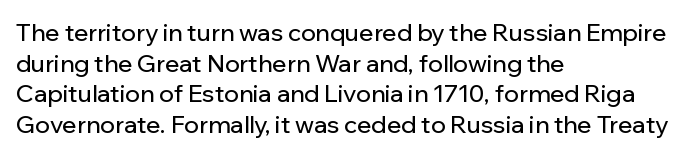
Q: Is the text italic (slanted)? A: No, it is upright.
Q: Is the text underlined? A: No.
Q: How is the paragraph aligned? A: Left-aligned.
Q: Is the spacing between letters normal or unusually wide? A: Normal.
Q: Is the spacing between lines tight, normal or loose? A: Normal.
